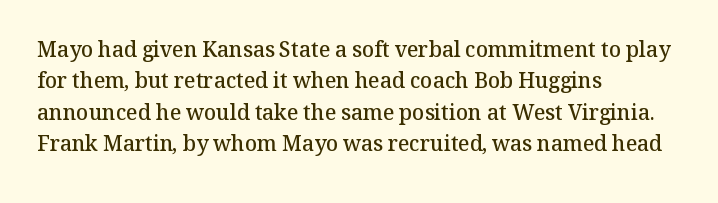
{"italic": "no", "bold": "semi", "underline": "no", "align": "left", "line_spacing": "normal", "line_spacing_ratio": 1.49, "letter_spacing": "normal", "letter_spacing_em": 0.0, "glyph_px": 21}
